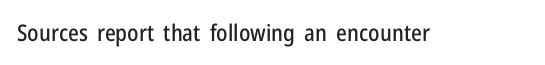
The image shows 23 px text type, upright; set normal letter spacing, not underlined.
